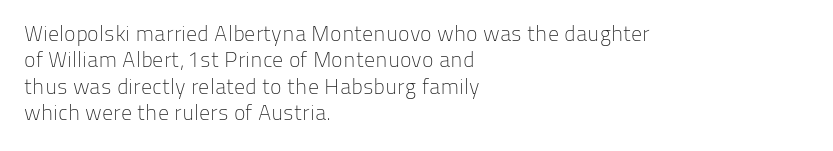
Q: Is the text bold? A: No.
Q: Is the text italic (slanted)? A: No, it is upright.
Q: Is the text underlined? A: No.
Q: How is the paragraph aligned? A: Left-aligned.
Q: Is the spacing between letters normal or unusually wide? A: Normal.
